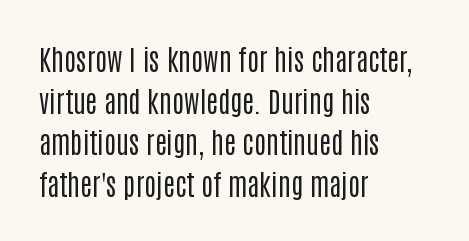
Q: Is the text bold? A: No.
Q: Is the text italic (slanted)? A: No, it is upright.
Q: Is the typeface a serif or a sans-serif typeface? A: Sans-serif.
Q: Is the text underlined? A: No.
Q: How is the paragraph aligned? A: Left-aligned.
Q: Is the spacing between letters normal or unusually wide? A: Normal.
Q: Is the spacing between lines tight, normal or loose? A: Normal.
Q: Width (condensed, normal, or wide)? A: Condensed.
Q: Stroke contrast? A: Low.
Q: x-height? A: Large.
Q: Monospaced? A: No.
